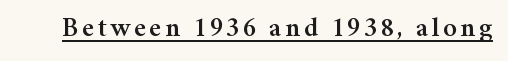
If you drew a line through each stem, it would be perfectly vertical. This sample carries an underscore along the baseline area. This rendering employs a face with finishing strokes, i.e., a serif. Proportional: the letters do not fall into vertical columns.
